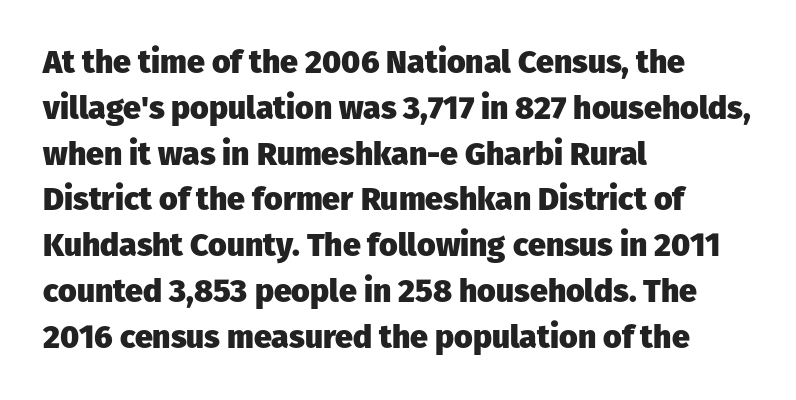
The image shows 32 px heavy sans-serif type, upright; set left-aligned, normal line spacing (1.43x), normal letter spacing, not underlined; low stroke contrast and a medium x-height.
